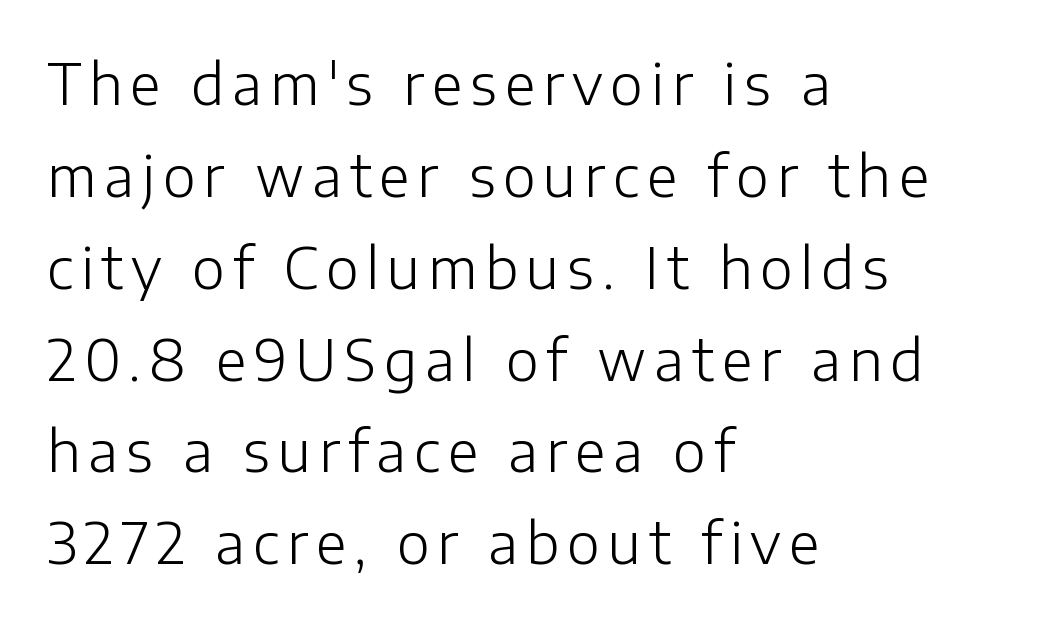
The image shows 56 px light sans-serif type, upright; set left-aligned, normal line spacing (1.64x), not underlined; low stroke contrast and a medium x-height.
